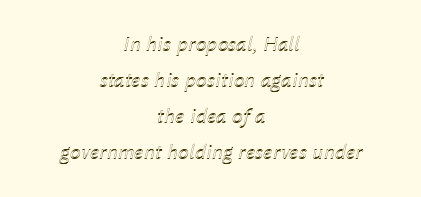
Q: Is the text italic (slanted)? A: Yes, it leans right by about 12 degrees.
Q: Is the text underlined? A: No.
Q: How is the paragraph aligned? A: Centered.
Q: Is the spacing between letters normal or unusually wide? A: Normal.
Q: Is the spacing between lines tight, normal or loose? A: Normal.
